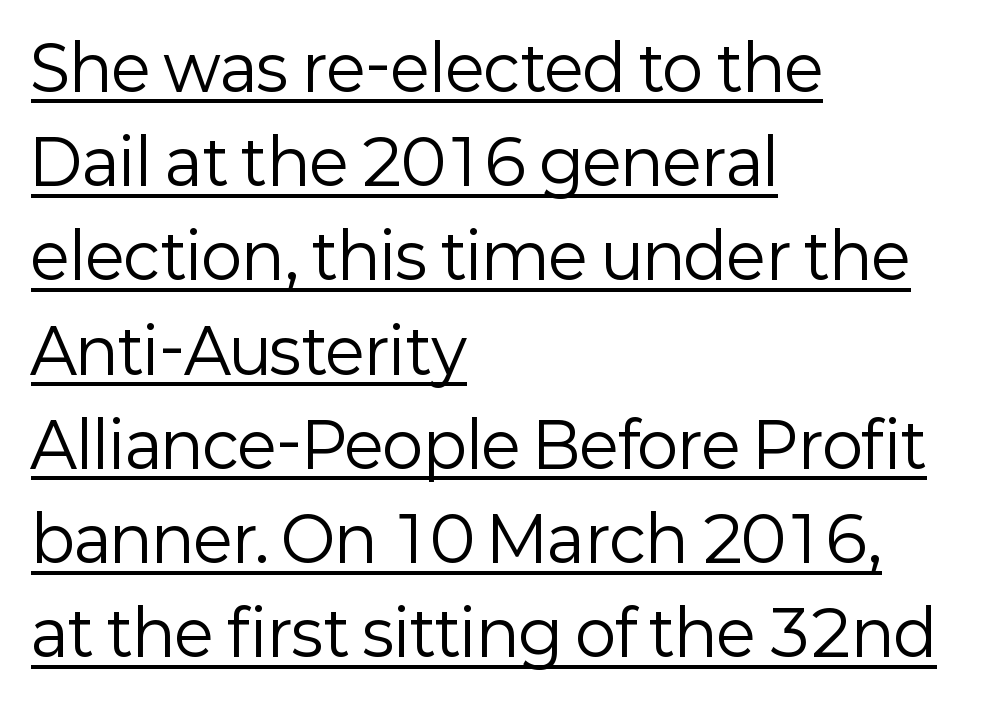
The image shows 62 px regular-weight sans-serif type, upright; set left-aligned, normal line spacing (1.52x), normal letter spacing, underlined; low stroke contrast and a medium x-height.
